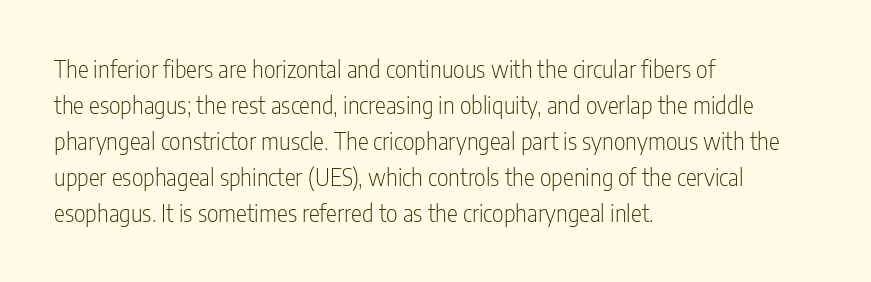
Q: Is the text bold? A: No.
Q: Is the text italic (slanted)? A: No, it is upright.
Q: Is the text underlined? A: No.
Q: How is the paragraph aligned? A: Left-aligned.
Q: Is the spacing between letters normal or unusually wide? A: Normal.
Q: Is the spacing between lines tight, normal or loose? A: Normal.
